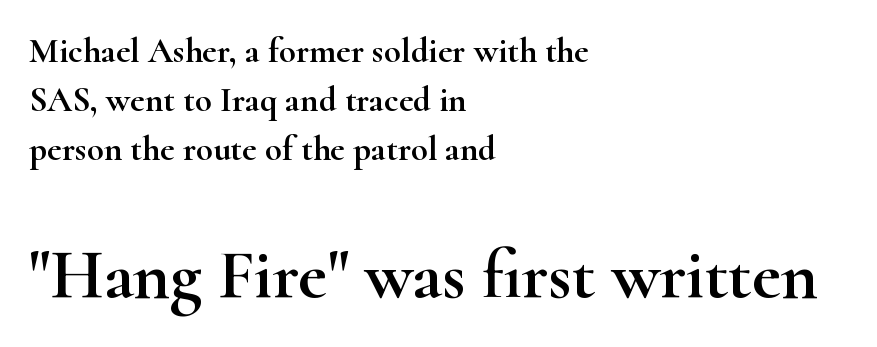
{"serif": "yes", "italic": "no", "width": "wide", "stroke_contrast": "high", "x_height": "small", "monospaced": "no", "underline": "no", "align": "left", "line_spacing": "normal", "line_spacing_ratio": 1.4, "letter_spacing": "normal", "letter_spacing_em": 0.0, "larger_block": "second", "size_ratio": 2.0, "glyph_px": 70}
